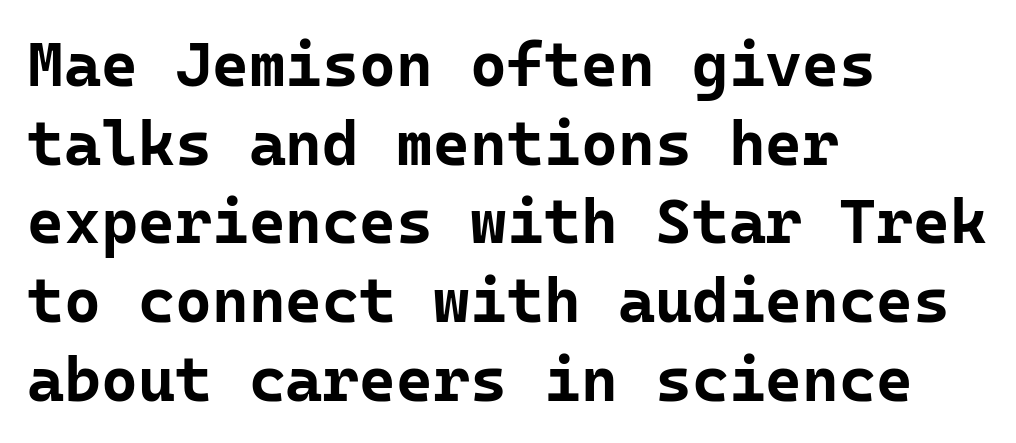
Q: Is the text bold? A: Yes.
Q: Is the text italic (slanted)? A: No, it is upright.
Q: Is the typeface a serif or a sans-serif typeface? A: Sans-serif.
Q: Is the text underlined? A: No.
Q: How is the paragraph aligned? A: Left-aligned.
Q: Is the spacing between letters normal or unusually wide? A: Normal.
Q: Is the spacing between lines tight, normal or loose? A: Normal.
Q: Width (condensed, normal, or wide)? A: Normal.
Q: Stroke contrast? A: Low.
Q: x-height? A: Medium.
Q: Monospaced? A: Yes.
